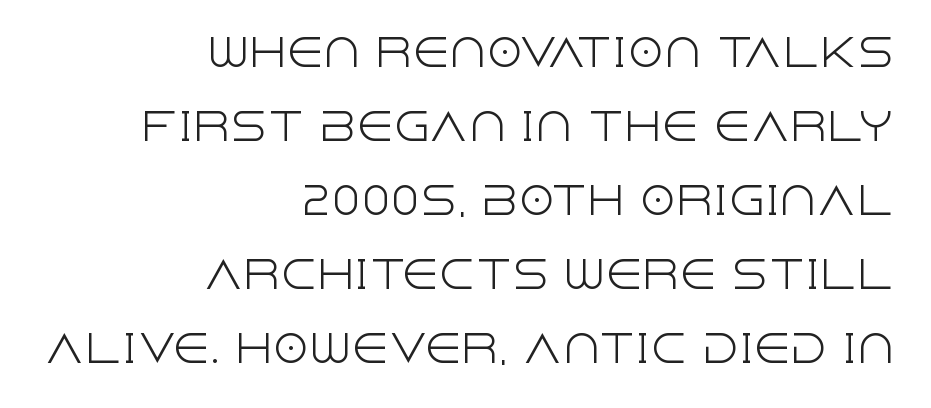
{"serif": "no", "italic": "no", "bold": "no", "weight": "light", "width": "normal", "x_height": "large", "monospaced": "no", "underline": "no", "align": "right", "line_spacing": "loose", "line_spacing_ratio": 2.0, "letter_spacing": "normal", "letter_spacing_em": 0.0, "glyph_px": 37}
